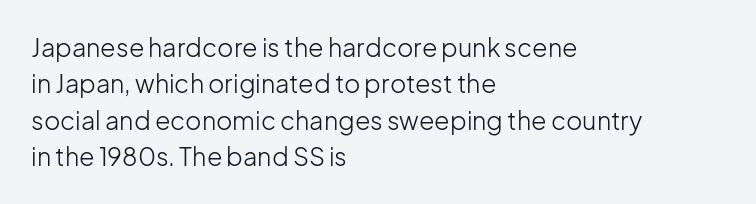
In terms of posture, this sample is upright. The passage shown has conventional tracking throughout. The zone under the glyphs is completely vacant. The lines are quadded left. These glyphs show unthickened strokes, regular width or finer. Rows of type keep a routine distance in the vertical direction.
